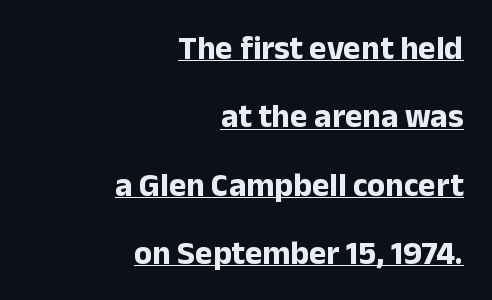
{"serif": "no", "italic": "no", "bold": "yes", "weight": "bold", "width": "normal", "stroke_contrast": "low", "x_height": "medium", "monospaced": "no", "underline": "yes", "align": "right", "line_spacing": "loose", "line_spacing_ratio": 2.07, "letter_spacing": "normal", "letter_spacing_em": 0.0, "glyph_px": 33}
